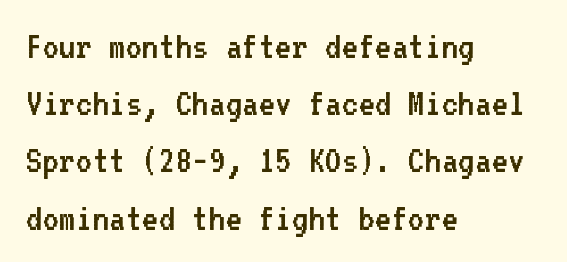
Q: Is the text bold? A: No.
Q: Is the text italic (slanted)? A: No, it is upright.
Q: Is the typeface a serif or a sans-serif typeface? A: Sans-serif.
Q: Is the text underlined? A: No.
Q: How is the paragraph aligned? A: Left-aligned.
Q: Is the spacing between letters normal or unusually wide? A: Normal.
Q: Is the spacing between lines tight, normal or loose? A: Normal.
Q: Width (condensed, normal, or wide)? A: Normal.
Q: Stroke contrast? A: Low.
Q: x-height? A: Medium.
Q: Monospaced? A: Yes.
